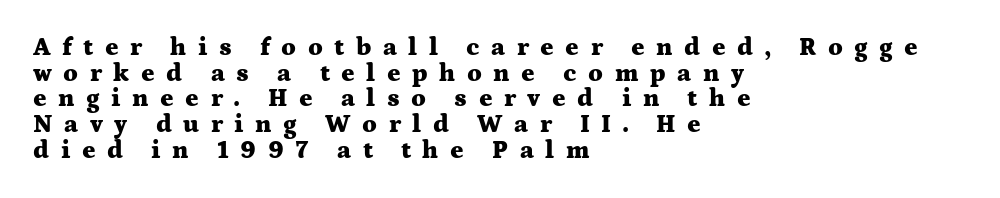
{"italic": "no", "bold": "yes", "underline": "no", "align": "left", "line_spacing": "tight", "line_spacing_ratio": 1.03, "letter_spacing": "wide", "letter_spacing_em": 0.46, "glyph_px": 25}
